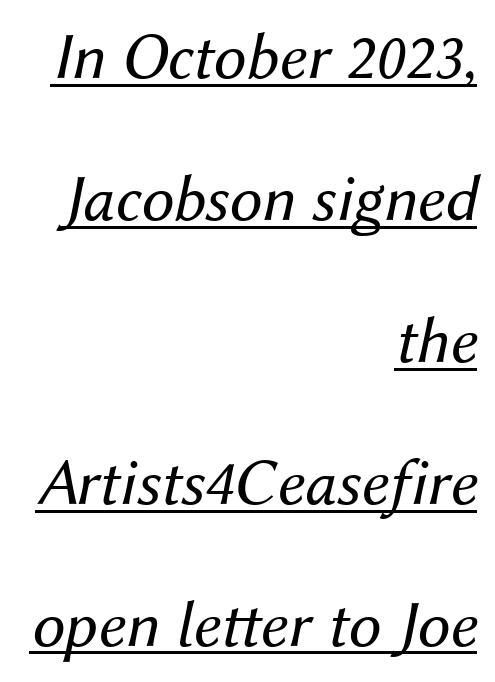
{"italic": "yes", "lean": "right", "slant_degrees": 12, "bold": "no", "weight": "regular", "width": "normal", "stroke_contrast": "medium", "x_height": "medium", "monospaced": "no", "underline": "yes", "align": "right", "line_spacing": "loose", "line_spacing_ratio": 2.15, "letter_spacing": "normal", "letter_spacing_em": 0.0, "glyph_px": 66}
